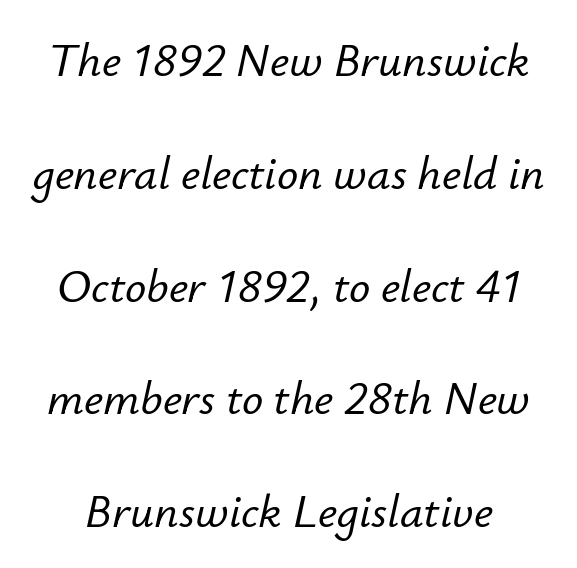
Line spacing here is loose. The letters are slanted; this is an italic face. The zone under the glyphs is completely vacant. Here the glyphs are tracked normally, forming tight word shapes. A typesetter would call this proportional, since set widths differ per character.
